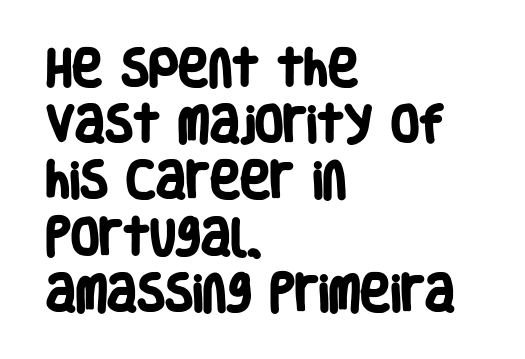
Varying glyph widths throughout — classic text-font behaviour. Heavy-handed strokes throughout: this text is bold. Students, observe: this is what conventionally led text looks like. The glyphs are unaccompanied by any horizontal stroke below them. The ragged edge is on the right, which tells us the setting is flush left.
